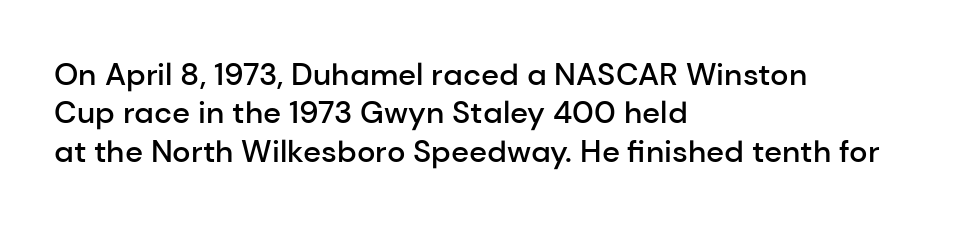
{"serif": "no", "italic": "no", "bold": "semi", "weight": "semibold", "width": "normal", "stroke_contrast": "low", "x_height": "medium", "monospaced": "no", "underline": "no", "align": "left", "line_spacing_ratio": 1.24, "letter_spacing": "normal", "letter_spacing_em": 0.0, "glyph_px": 31}
